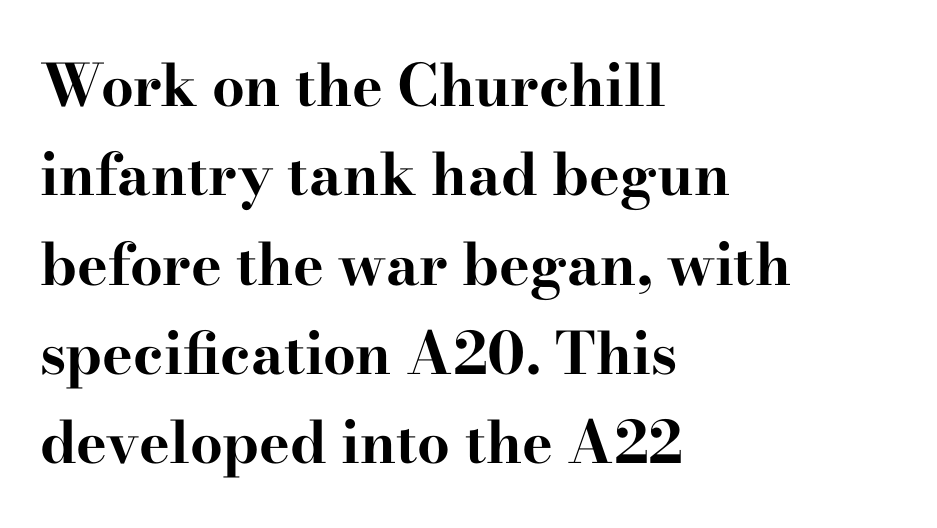
Q: Is the text bold? A: Yes.
Q: Is the text italic (slanted)? A: No, it is upright.
Q: Is the typeface a serif or a sans-serif typeface? A: Serif.
Q: Is the text underlined? A: No.
Q: How is the paragraph aligned? A: Left-aligned.
Q: Is the spacing between letters normal or unusually wide? A: Normal.
Q: Is the spacing between lines tight, normal or loose? A: Normal.
Q: Width (condensed, normal, or wide)? A: Wide.
Q: Stroke contrast? A: High.
Q: x-height? A: Small.
Q: Monospaced? A: No.
